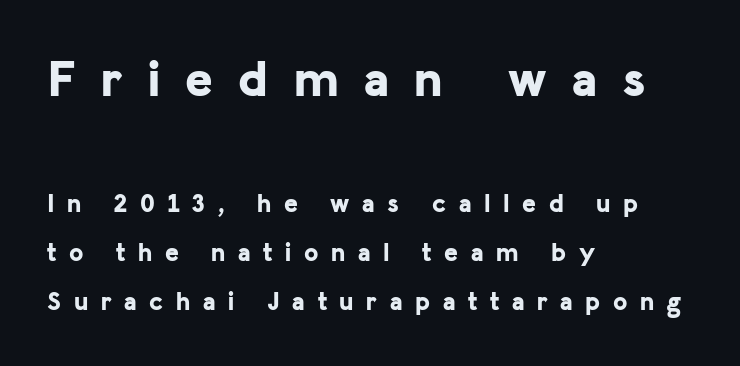
{"serif": "no", "italic": "no", "bold": "yes", "weight": "bold", "width": "normal", "stroke_contrast": "low", "x_height": "medium", "monospaced": "no", "underline": "no", "align": "left", "line_spacing_ratio": 1.89, "letter_spacing": "wide", "letter_spacing_em": 0.49, "larger_block": "first", "size_ratio": 2.0, "glyph_px": 52}
